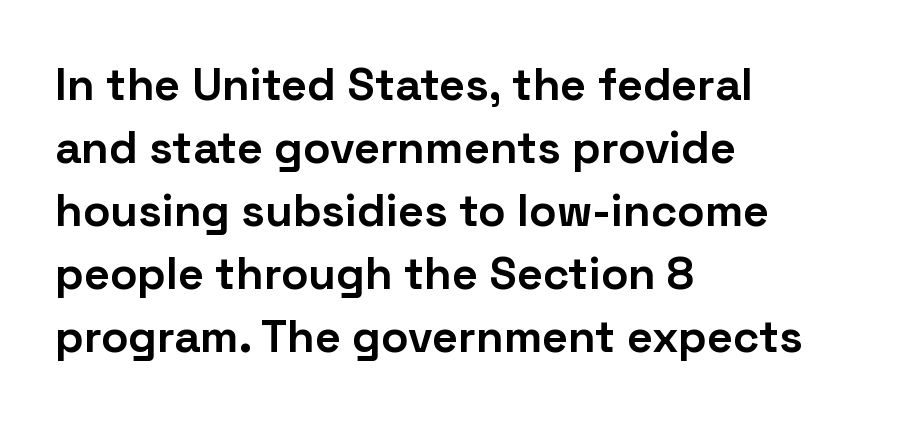
Q: Is the text bold? A: Yes.
Q: Is the text italic (slanted)? A: No, it is upright.
Q: Is the typeface a serif or a sans-serif typeface? A: Sans-serif.
Q: Is the text underlined? A: No.
Q: How is the paragraph aligned? A: Left-aligned.
Q: Is the spacing between letters normal or unusually wide? A: Normal.
Q: Is the spacing between lines tight, normal or loose? A: Normal.
Q: Width (condensed, normal, or wide)? A: Normal.
Q: Stroke contrast? A: Low.
Q: x-height? A: Medium.
Q: Monospaced? A: No.
